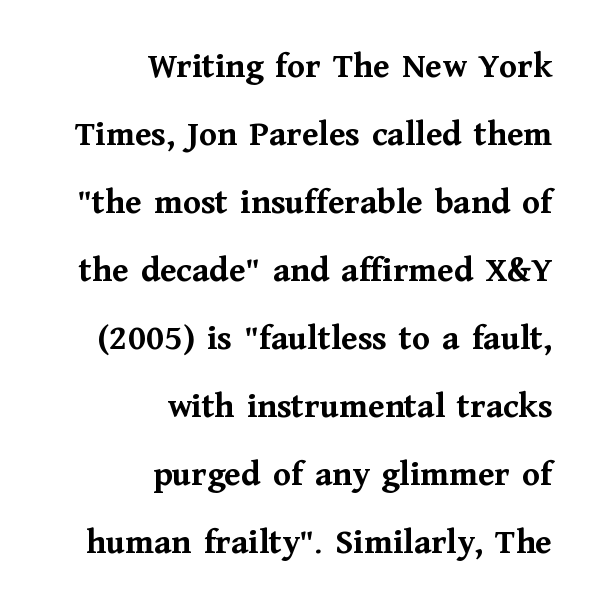
Q: Is the text bold? A: Yes.
Q: Is the text italic (slanted)? A: No, it is upright.
Q: Is the typeface a serif or a sans-serif typeface? A: Serif.
Q: Is the text underlined? A: No.
Q: How is the paragraph aligned? A: Right-aligned.
Q: Is the spacing between letters normal or unusually wide? A: Normal.
Q: Width (condensed, normal, or wide)? A: Normal.
Q: Stroke contrast? A: Medium.
Q: x-height? A: Medium.
Q: Monospaced? A: No.
